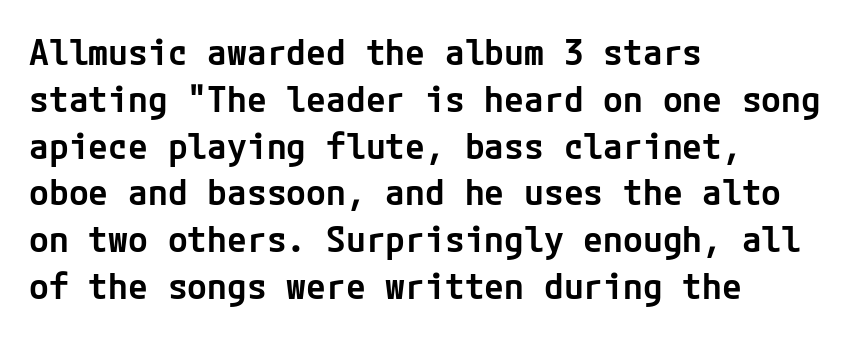
No italicization has been applied; the sample stays upright. The lines in this sample share a left origin and differ only in where they stop. How heavy is the stroke? Medium-heavy — a semibold, shy of bold. The words here are not underlined. There is no visible air inserted between adjacent glyphs. A sans-serif font was chosen for this passage.
